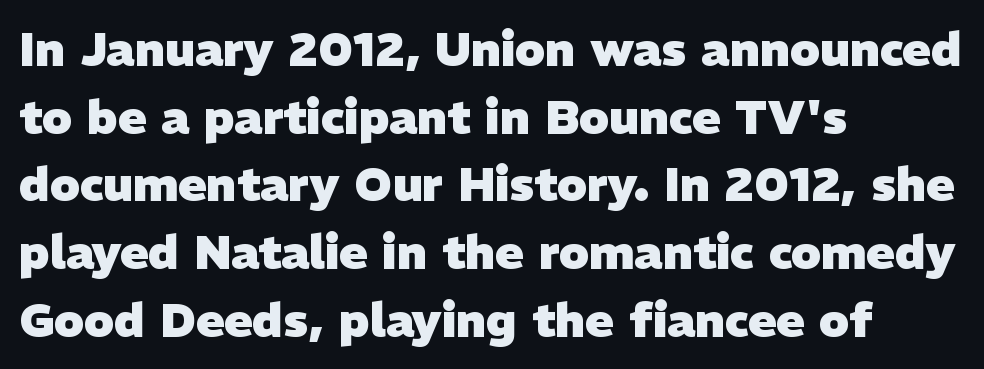
Baseline-to-baseline distance is the conventional proportion of letter height. Here the designer chose a conventional face with non-uniform glyph widths. What weight is shown? A full bold with thick strokes. In terms of letterform style, serifs are entirely absent. The foot of each line stays bare and open.
